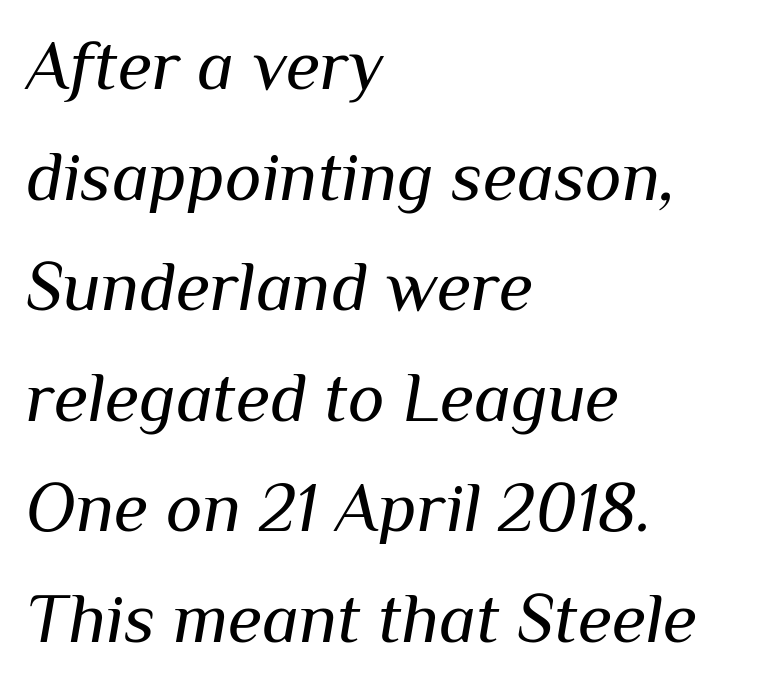
{"italic": "yes", "lean": "right", "slant_degrees": 10, "bold": "no", "weight": "regular", "width": "normal", "stroke_contrast": "medium", "x_height": "medium", "monospaced": "no", "underline": "no", "align": "left", "line_spacing": "normal", "line_spacing_ratio": 1.58, "letter_spacing": "normal", "letter_spacing_em": 0.0, "glyph_px": 70}
